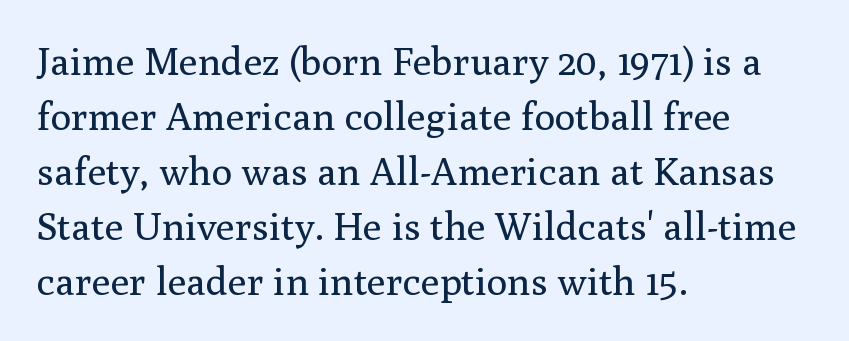
{"serif": "yes", "italic": "no", "bold": "no", "weight": "regular", "width": "normal", "stroke_contrast": "medium", "x_height": "medium", "monospaced": "no", "underline": "no", "align": "left", "line_spacing": "normal", "line_spacing_ratio": 1.41, "letter_spacing": "normal", "letter_spacing_em": 0.0, "glyph_px": 39}
